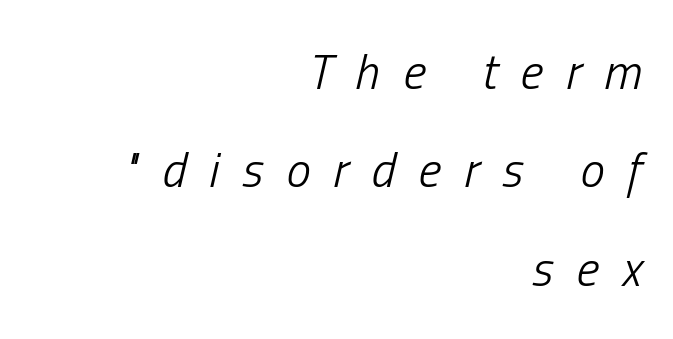
The image shows 49 px light, condensed type, italic (leaning right); set right-aligned, loose line spacing (2.01x), unusually wide letter spacing (+0.47 em), not underlined; low stroke contrast and a medium x-height.
